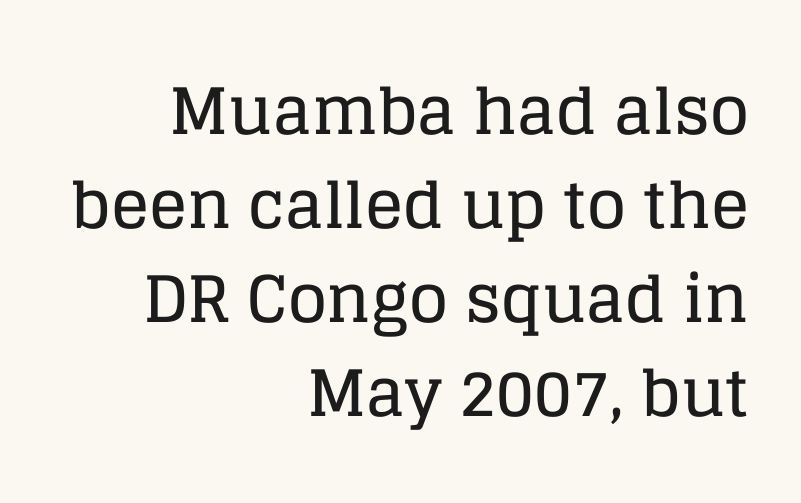
The image shows 64 px serif type, upright; set right-aligned, normal line spacing (1.47x), normal letter spacing, not underlined; low stroke contrast and a large x-height.
